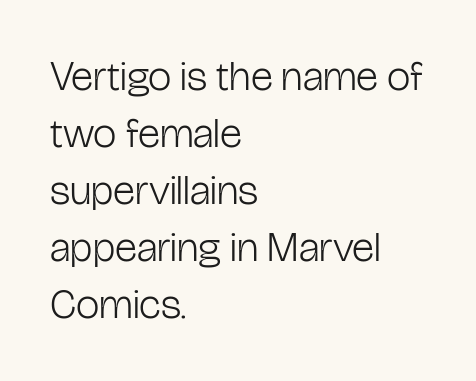
The image shows 42 px light, condensed sans-serif type, upright; set left-aligned, normal line spacing (1.36x), normal letter spacing, not underlined; low stroke contrast and a medium x-height.
